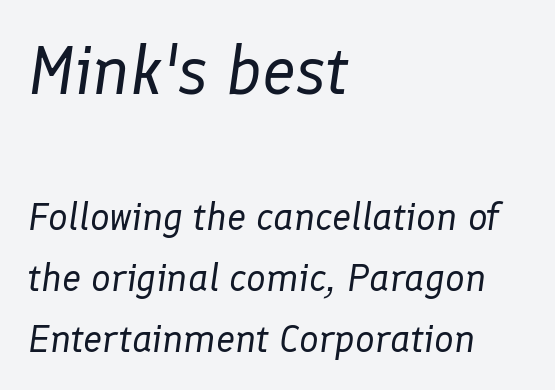
Q: Is the text bold? A: No.
Q: Is the text italic (slanted)? A: Yes, it leans right by about 8 degrees.
Q: Is the text underlined? A: No.
Q: How is the paragraph aligned? A: Left-aligned.
Q: Is the spacing between letters normal or unusually wide? A: Normal.
Q: Is the spacing between lines tight, normal or loose? A: Normal.
Q: Which block of text is set in a larger size, the first (top) or the second (bottom)? A: The first (top) one.
Q: Width (condensed, normal, or wide)? A: Normal.
Q: Stroke contrast? A: Low.
Q: x-height? A: Medium.
Q: Monospaced? A: No.
